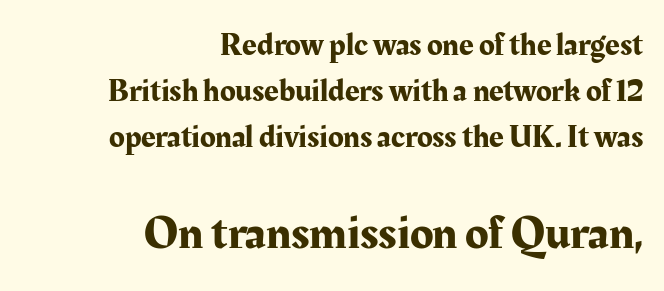
Descenders hang freely into open space. The rows are spaced the way most documents space them. This layout puts the modest block above and the oversized block below. One-word summary of the alignment: right. Each letter keeps its own natural width here, so spacing adapts to shape.
